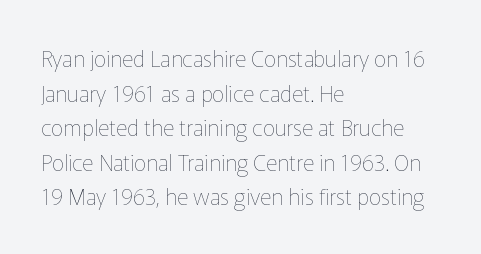
{"italic": "no", "bold": "no", "underline": "no", "align": "left", "line_spacing": "normal", "line_spacing_ratio": 1.57, "letter_spacing": "normal", "letter_spacing_em": 0.0, "glyph_px": 22}
